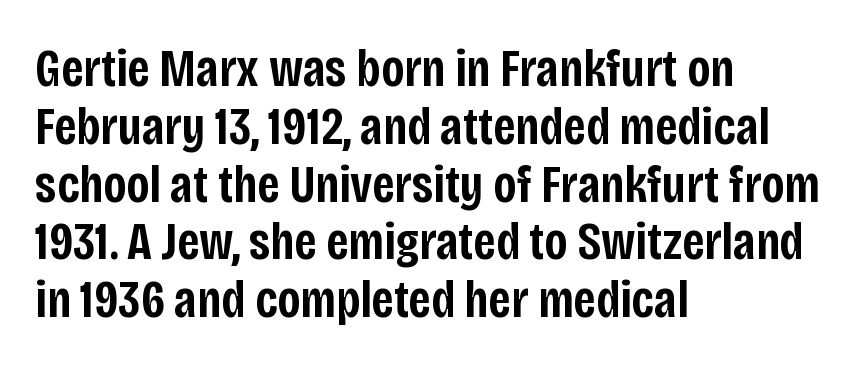
Q: Is the text bold? A: Semi-bold.
Q: Is the text italic (slanted)? A: No, it is upright.
Q: Is the typeface a serif or a sans-serif typeface? A: Sans-serif.
Q: Is the text underlined? A: No.
Q: How is the paragraph aligned? A: Left-aligned.
Q: Is the spacing between letters normal or unusually wide? A: Normal.
Q: Is the spacing between lines tight, normal or loose? A: Tight.
Q: Width (condensed, normal, or wide)? A: Condensed.
Q: Stroke contrast? A: Low.
Q: x-height? A: Large.
Q: Monospaced? A: No.
